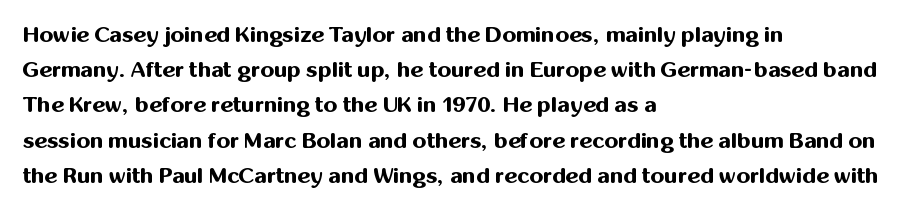
Every row of glyphs begins at an identical x-position on the left. Each word holds together tightly as a unit, with standard inter-letter gaps. What's the leading like? Ordinary, nothing unusual. Nope, not italic — everything's standing straight. The space directly below the letters is spotless.
